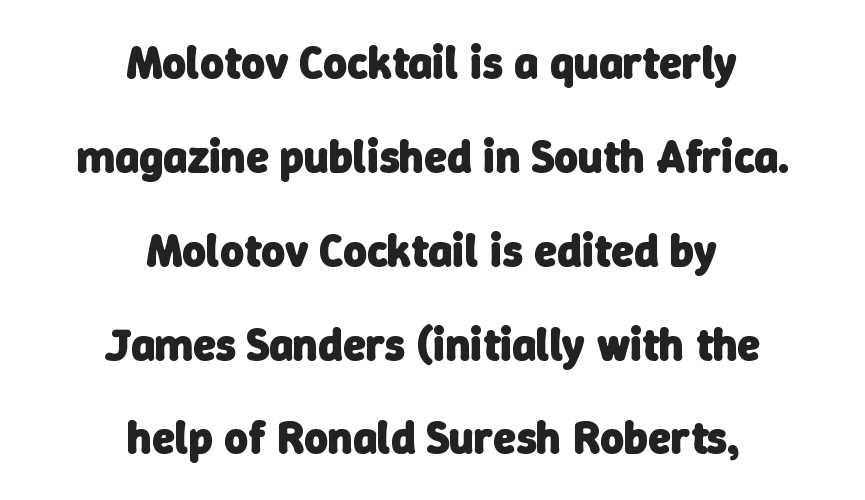
{"serif": "no", "bold": "yes", "weight": "heavy", "width": "normal", "stroke_contrast": "low", "x_height": "medium", "monospaced": "no", "underline": "no", "align": "center", "line_spacing": "loose", "line_spacing_ratio": 2.04, "letter_spacing": "normal", "letter_spacing_em": 0.0, "glyph_px": 46}
